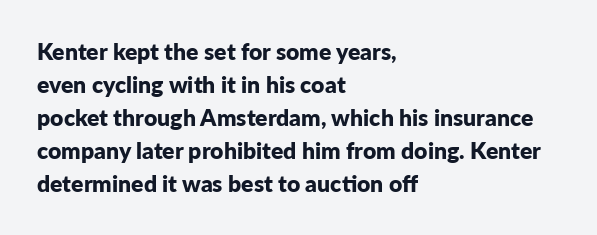
This sample keeps an unexceptional amount of space between lines. Strokes here are thick enough to call this a true bold. A student would call this left alignment; a typographer would say flush left, rag right. You can tell it's not italic because the verticals are truly vertical.
